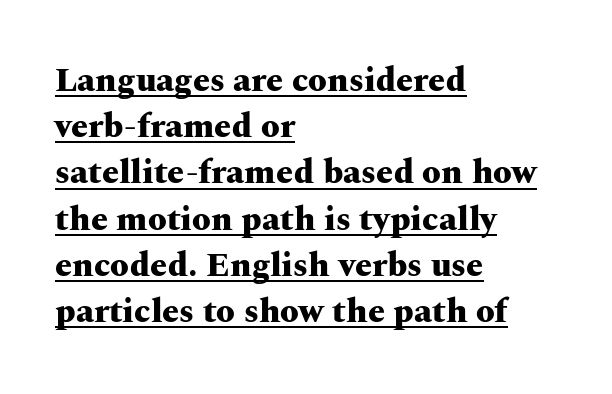
Short and long lines alike share a common starting point at left. In terms of letterspacing, this is plain default setting. Caption: bold face, heavy strokes. Underline: present.
